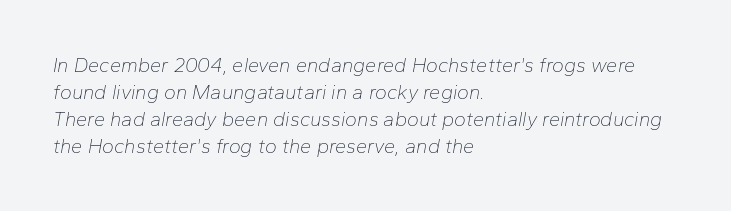
The image shows 20 px text type, italic (leaning right); set left-aligned, normal line spacing (1.35x), normal letter spacing, not underlined.
